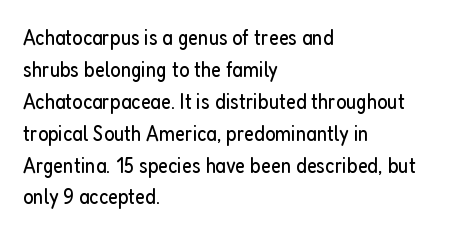
{"italic": "no", "bold": "no", "underline": "no", "align": "left", "line_spacing": "normal", "line_spacing_ratio": 1.45, "letter_spacing": "normal", "letter_spacing_em": 0.0, "glyph_px": 22}
